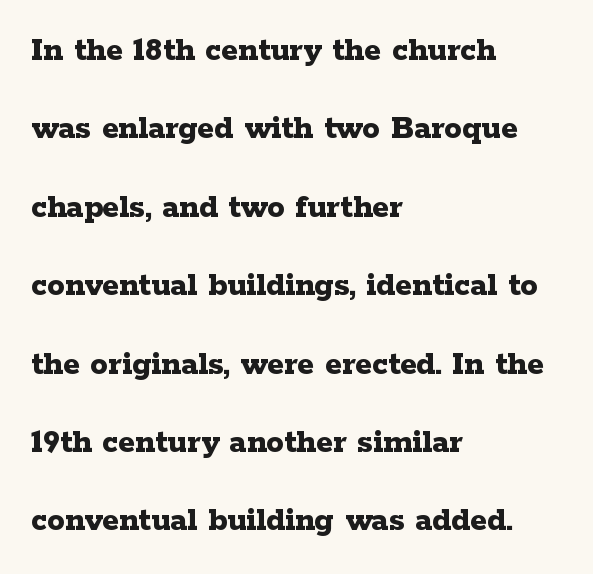
Successive baselines arrive slowly, with a big drop between each. The passage shown is typed in a proportional face where columns would drift. Caption: bold face, heavy strokes. What kind of face is this? One with serifs. Caption: standard tracking, unaltered. Posture: upright roman.
